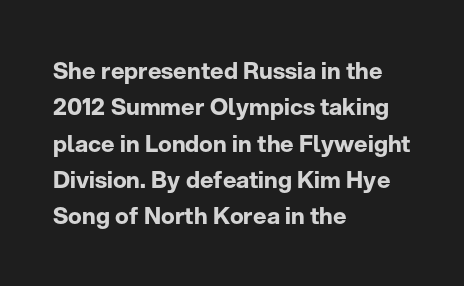
The image shows 23 px bold type, upright; set left-aligned, normal line spacing (1.58x), normal letter spacing, not underlined.
